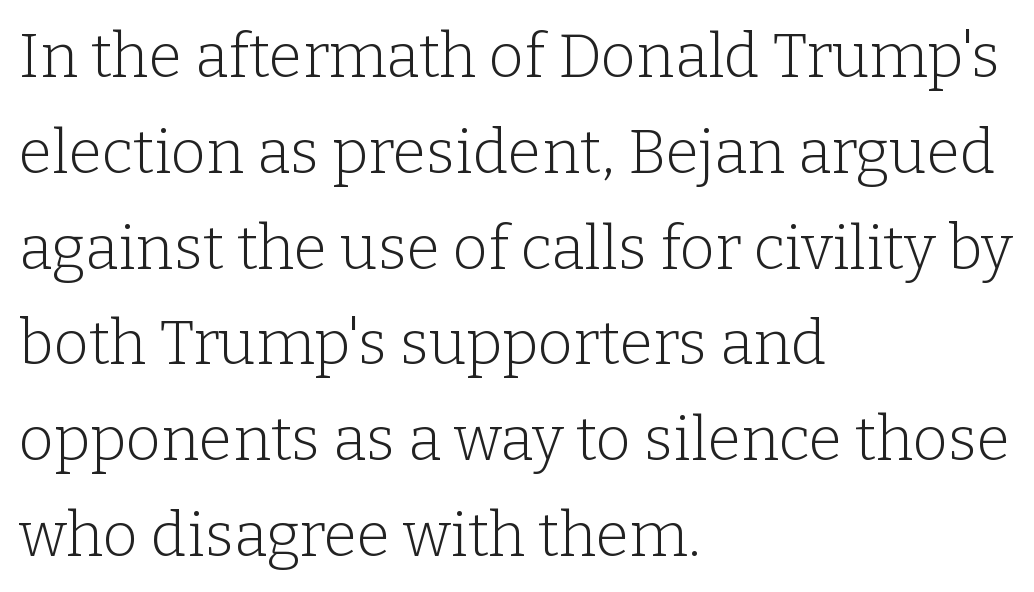
Typographically, this falls in the serif category. Students, note that the glyphs here touch the page at normal intervals. Check under the words: just untouched page. Is there any slant? The stems are plumb. All the whitespace from short lines collects on the right. Think standard paragraph weight, or any step lighter than that.
